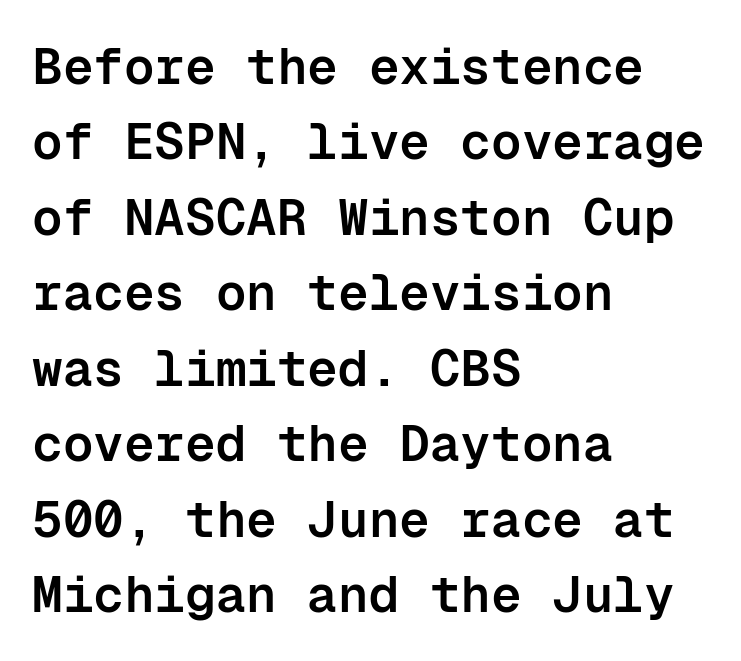
The letterforms sit shoulder to shoulder at normal distance. Fixed-width glyphs throughout — classic coding-font behaviour. The lettering holds an erect, upright posture throughout. The lines sit at an ordinary, default distance from one another. The glyphs are unaccompanied by any horizontal stroke below them.
